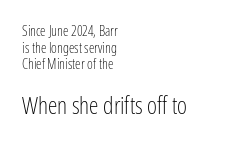
Lines of text with bare space underneath. Summary of weight: not heavy and not bold. Is the block centered? No — it sits flush against the left margin. In this sample the second text group is rendered at the bigger scale. Students, note that the glyphs here touch the page at normal intervals. Posture: upright roman.
